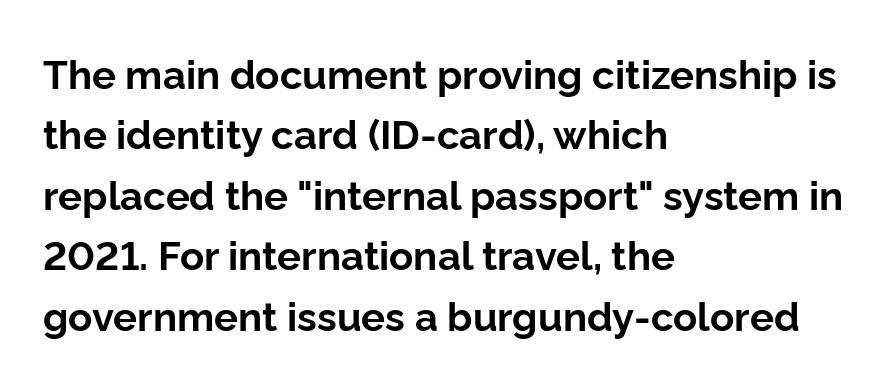
The image shows 40 px bold sans-serif type, upright; set left-aligned, normal line spacing (1.51x), normal letter spacing, not underlined; low stroke contrast and a medium x-height.
